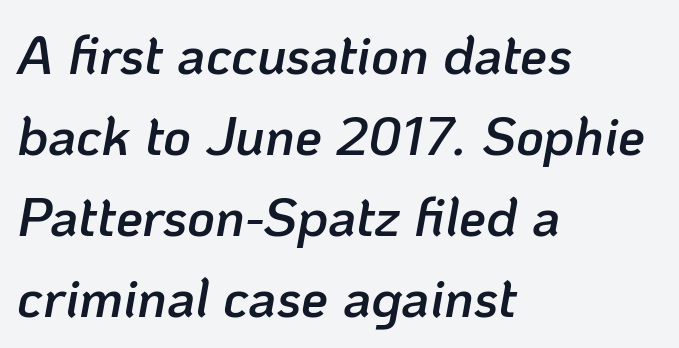
The image shows 54 px semibold type, italic (leaning right); set left-aligned, normal line spacing (1.5x), normal letter spacing, not underlined; low stroke contrast and a medium x-height.
